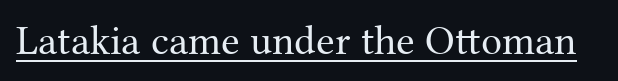
{"serif": "yes", "italic": "no", "bold": "no", "weight": "regular", "width": "normal", "stroke_contrast": "medium", "x_height": "medium", "monospaced": "no", "underline": "yes", "letter_spacing": "normal", "letter_spacing_em": 0.0, "glyph_px": 42}
